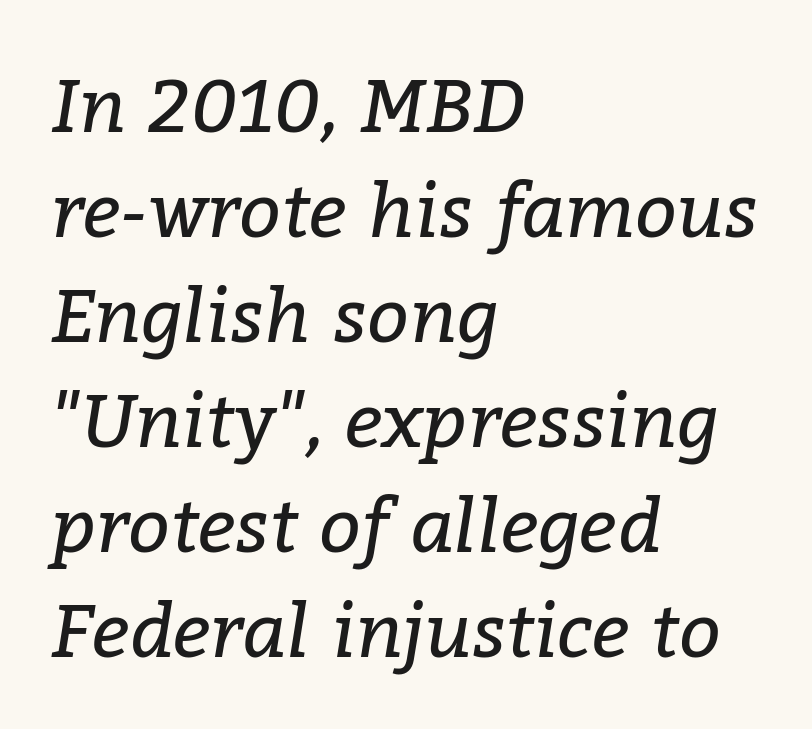
The image shows 74 px regular-weight serif type, italic (leaning right); set left-aligned, normal line spacing (1.42x), normal letter spacing, not underlined; low stroke contrast and a medium x-height.
